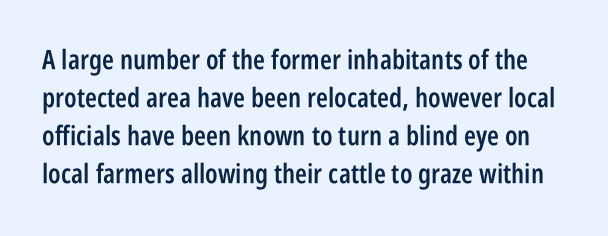
The image shows 27 px text type, upright; set normal line spacing (1.41x), normal letter spacing, not underlined.
